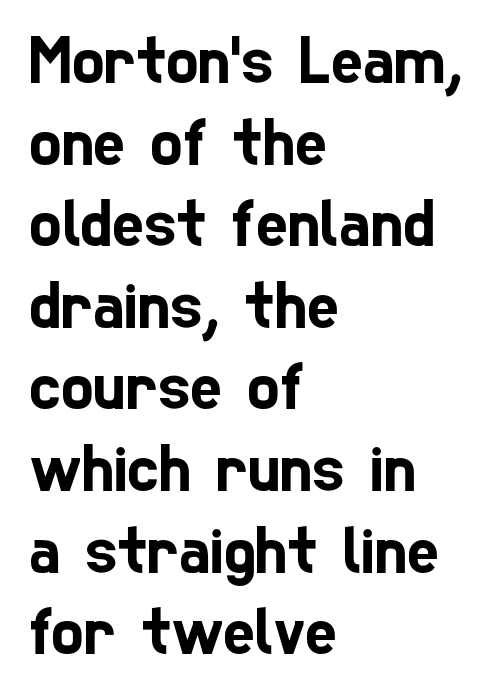
Q: Is the typeface a serif or a sans-serif typeface? A: Sans-serif.
Q: Is the text underlined? A: No.
Q: How is the paragraph aligned? A: Left-aligned.
Q: Is the spacing between letters normal or unusually wide? A: Normal.
Q: Width (condensed, normal, or wide)? A: Condensed.
Q: Stroke contrast? A: Low.
Q: x-height? A: Medium.
Q: Monospaced? A: No.
